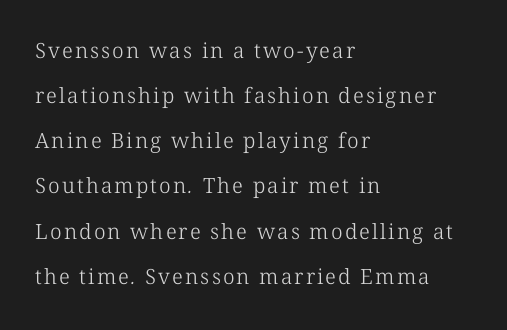
The image shows 21 px text type; set left-aligned, loose line spacing (2.15x), not underlined.
